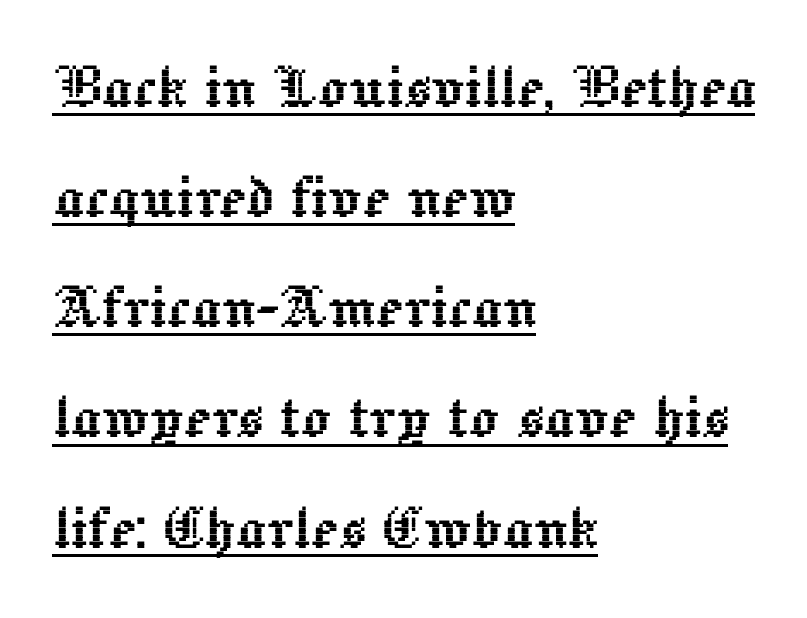
The image shows 72 px text type, upright; set left-aligned, normal line spacing (1.53x), normal letter spacing, underlined; a medium x-height.
